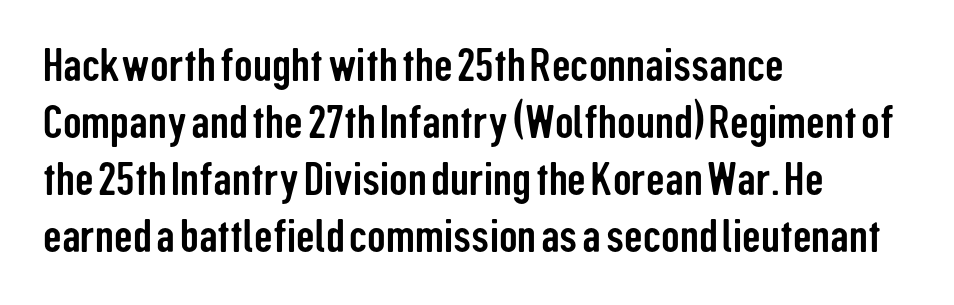
The image shows 46 px condensed sans-serif type, upright; set left-aligned, line spacing 1.24x, normal letter spacing, not underlined; low stroke contrast and a medium x-height.
